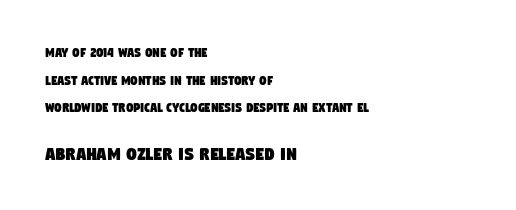
{"underline": "no", "align": "left", "line_spacing": "loose", "line_spacing_ratio": 1.97, "letter_spacing": "normal", "letter_spacing_em": 0.0, "larger_block": "second", "size_ratio": 1.43, "glyph_px": 20}
